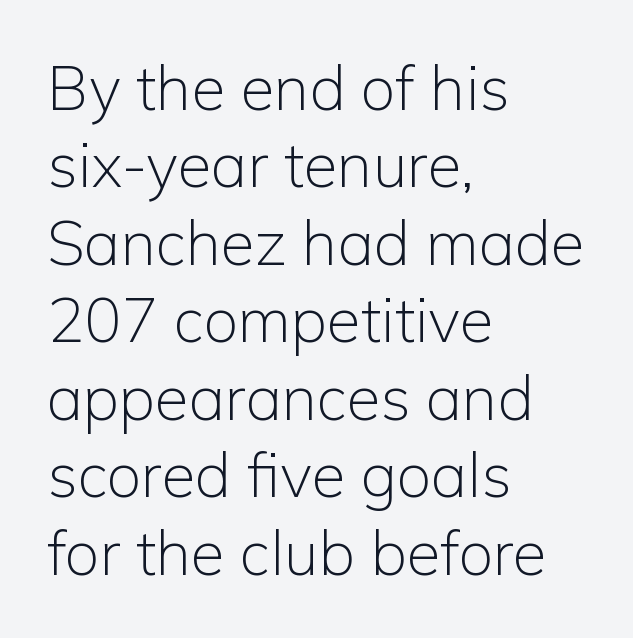
The zone under the glyphs is completely vacant. If you drew a ruler down the left edge, every line would touch it. Are there feet on the stems? There aren't — it's a sans. Compared with typical body copy, the letter spacing here is the same. These lines sit exactly where default settings would place them. The letters stand straight up with perfectly vertical stems.
